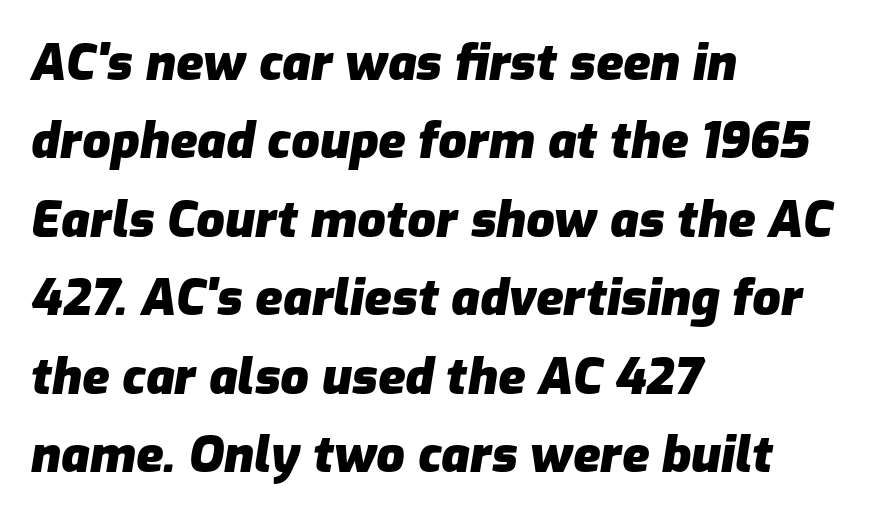
Q: Is the text bold? A: Yes.
Q: Is the text italic (slanted)? A: Yes, it leans right by about 9 degrees.
Q: Is the text underlined? A: No.
Q: How is the paragraph aligned? A: Left-aligned.
Q: Is the spacing between letters normal or unusually wide? A: Normal.
Q: Is the spacing between lines tight, normal or loose? A: Normal.
Q: Width (condensed, normal, or wide)? A: Normal.
Q: Stroke contrast? A: Low.
Q: x-height? A: Medium.
Q: Monospaced? A: No.
